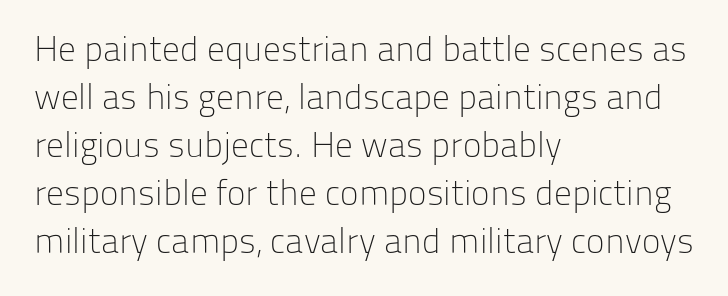
The letterforms sit shoulder to shoulder at normal distance. Notice how the stems are strictly vertical — no italics here. Decoration check: the copy has no underline. You could not count columns in this text — the font is proportionally spaced. Check where the strokes stop: nothing finishes them off — pure sans.
